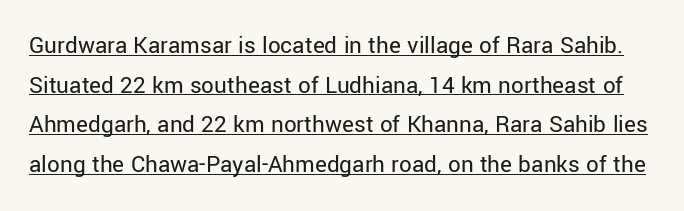
{"italic": "no", "bold": "no", "underline": "yes", "line_spacing": "normal", "line_spacing_ratio": 1.59, "letter_spacing": "normal", "letter_spacing_em": 0.0, "glyph_px": 25}
